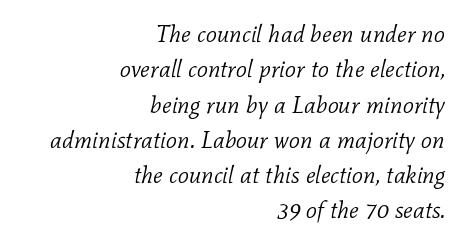
Horizontal alignment here is rightward, an uncommon choice for prose. Beneath every word, the page is bare. Leading: standard. Compared with typical body copy, the letter spacing here is the same. Unbolded letterforms with no extra heft. This sample uses an oblique cut, with every glyph tilted off the vertical.
